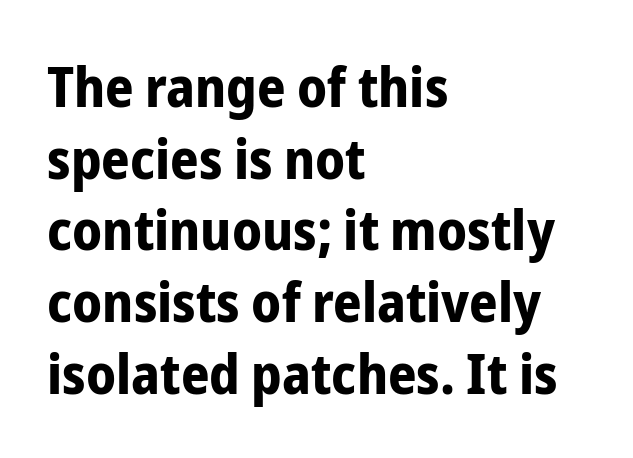
Caption: standard tracking, unaltered. Italic: no, the glyphs are upright roman. To sum up the face: it is a sans, with no serifs. How heavy is the stroke? Heavy — this is a bold. Any mark beneath the type? The region is blank. The rendering uses a moderate line-height, typical for paragraphs.
